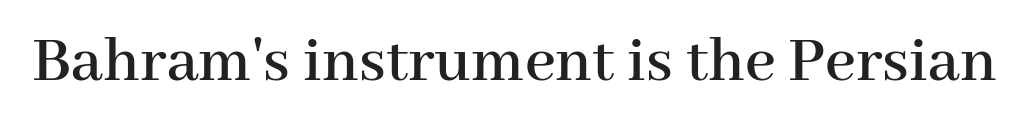
Q: Is the text italic (slanted)? A: No, it is upright.
Q: Is the typeface a serif or a sans-serif typeface? A: Serif.
Q: Is the text underlined? A: No.
Q: Is the spacing between letters normal or unusually wide? A: Normal.
Q: Width (condensed, normal, or wide)? A: Normal.
Q: Stroke contrast? A: High.
Q: x-height? A: Medium.
Q: Monospaced? A: No.
